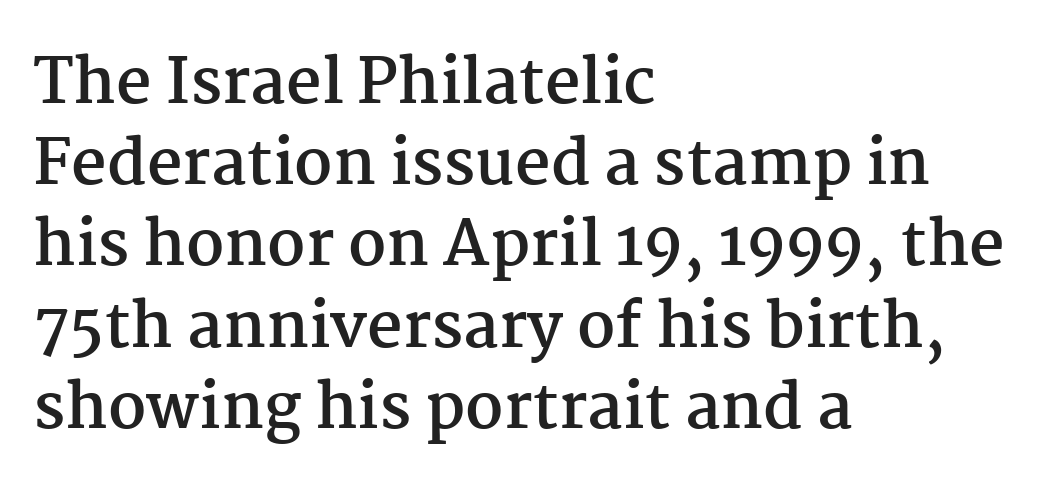
{"serif": "yes", "italic": "no", "bold": "yes", "weight": "semibold", "width": "normal", "stroke_contrast": "medium", "x_height": "medium", "monospaced": "no", "underline": "no", "align": "left", "line_spacing": "normal", "line_spacing_ratio": 1.31, "letter_spacing": "normal", "letter_spacing_em": 0.0, "glyph_px": 62}
